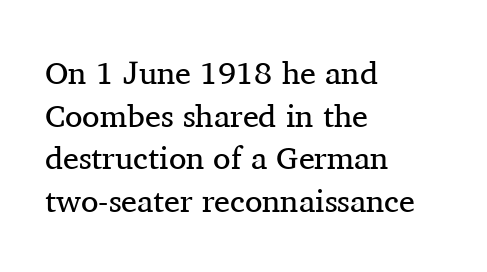
The image shows 32 px regular-weight serif type, upright; set left-aligned, normal line spacing (1.33x), normal letter spacing, not underlined; medium stroke contrast and a medium x-height.
